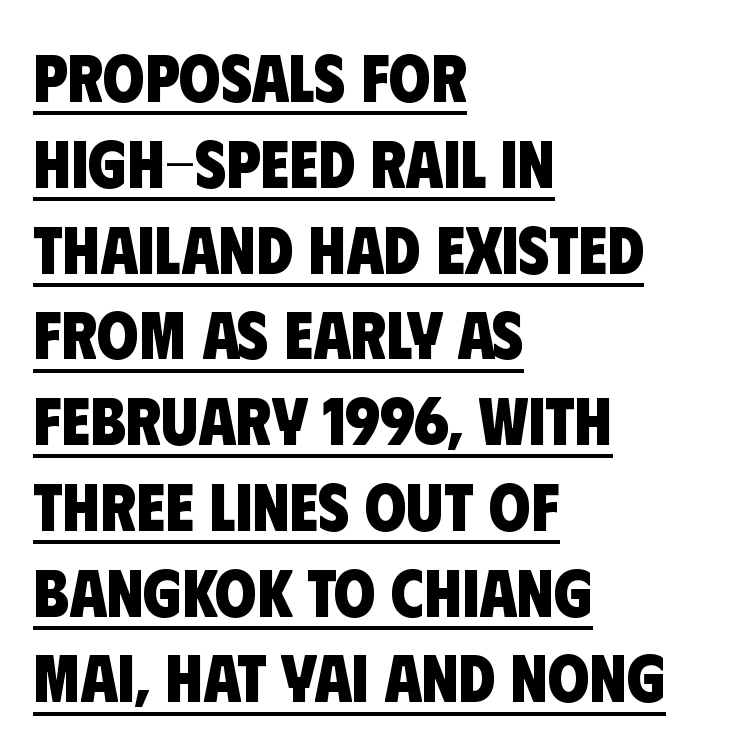
You could call the tracking neutral — neither tight nor loose. The face used here is proportionally spaced, like ordinary book or web type. The typesetter has applied underlining to the passage shown. The passage is arranged the way most books set body copy — flush left. In terms of leading, this rendering sits right in the middle. Heavy-handed strokes throughout: this text is bold.
